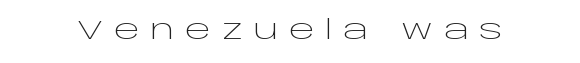
The image shows 27 px text type, upright; set unusually wide letter spacing (+0.4 em), not underlined.
